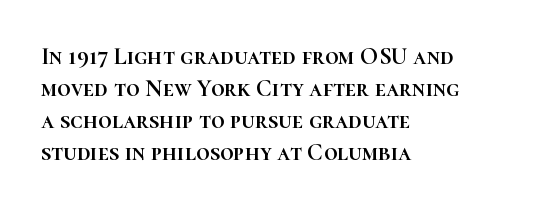
The image shows 24 px text type, upright; set left-aligned, normal line spacing (1.34x), normal letter spacing, not underlined.
